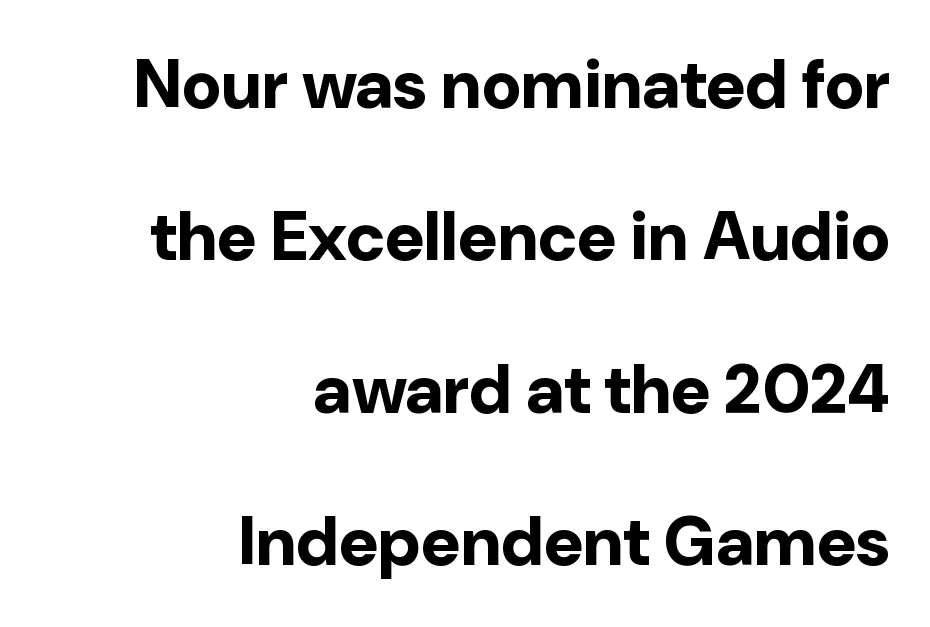
{"serif": "no", "italic": "no", "bold": "yes", "weight": "bold", "width": "normal", "stroke_contrast": "low", "x_height": "medium", "monospaced": "no", "underline": "no", "align": "right", "line_spacing": "loose", "line_spacing_ratio": 2.24, "letter_spacing": "normal", "letter_spacing_em": 0.0, "glyph_px": 68}
